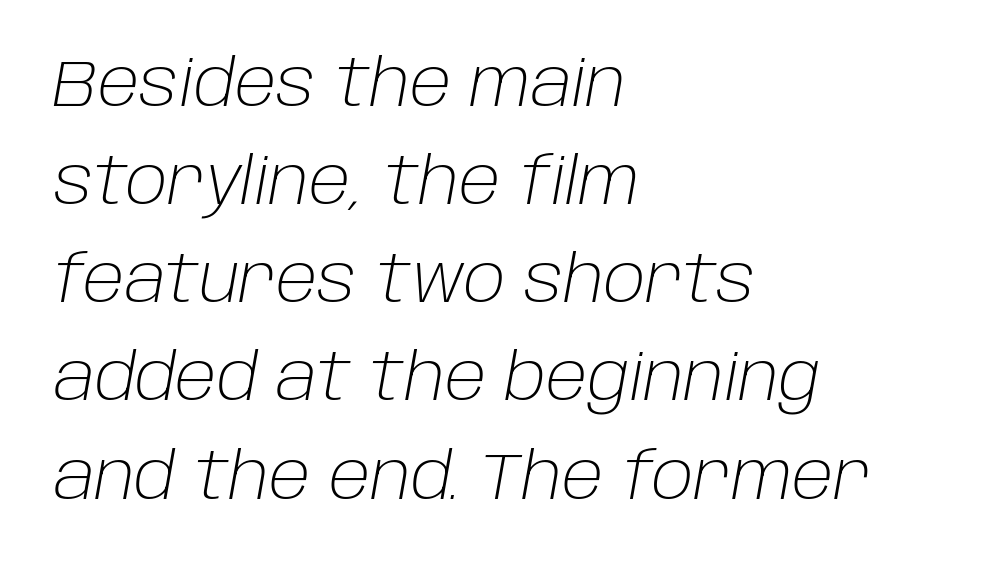
{"italic": "yes", "lean": "right", "slant_degrees": 10, "bold": "no", "weight": "light", "width": "normal", "stroke_contrast": "low", "x_height": "large", "monospaced": "no", "underline": "no", "align": "left", "line_spacing": "normal", "line_spacing_ratio": 1.51, "letter_spacing": "normal", "letter_spacing_em": 0.0, "glyph_px": 65}
